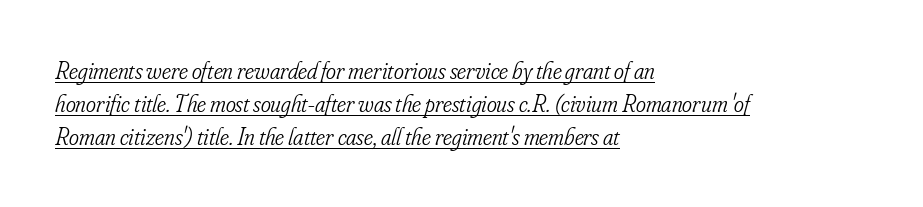
Stem width sits at or under what a default text font uses. The axis of the letterforms is tilted away from vertical. No extra tracking has been applied to these lines. The lines sit at an ordinary, default distance from one another. The rendered words wear a rule along their underside. A student would call this left alignment; a typographer would say flush left, rag right.
